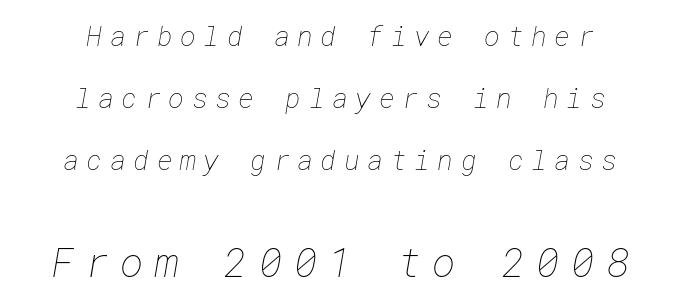
The image shows 40 px thin type; set centered, loose line spacing (2.3x), unusually wide letter spacing (+0.28 em), not underlined; the second (bottom) block is 1.48x larger; low stroke contrast and a medium x-height.
